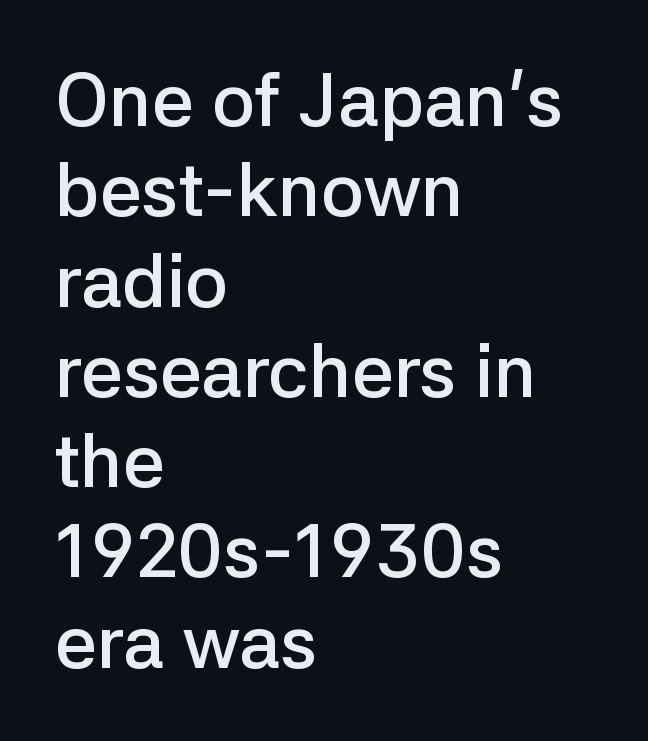
{"serif": "no", "italic": "no", "bold": "semi", "weight": "semibold", "width": "normal", "stroke_contrast": "low", "x_height": "medium", "monospaced": "no", "underline": "no", "align": "left", "line_spacing_ratio": 1.22, "letter_spacing": "normal", "letter_spacing_em": 0.0, "glyph_px": 74}
